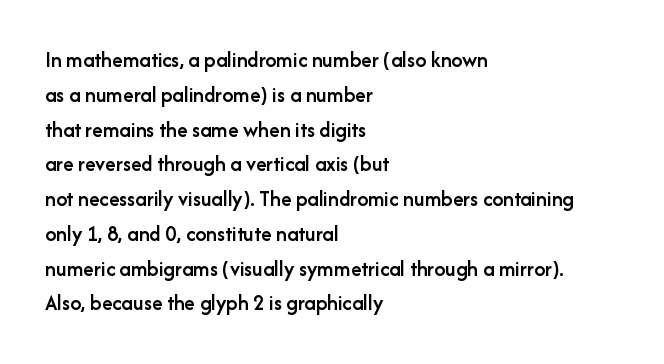
The image shows 22 px text type, upright; set left-aligned, normal line spacing (1.58x), normal letter spacing, not underlined.
